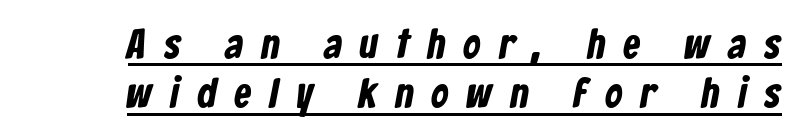
Q: Is the typeface a serif or a sans-serif typeface? A: Sans-serif.
Q: Is the text underlined? A: Yes.
Q: Is the spacing between letters normal or unusually wide? A: Unusually wide.
Q: Width (condensed, normal, or wide)? A: Condensed.
Q: Stroke contrast? A: Low.
Q: x-height? A: Medium.
Q: Monospaced? A: No.
